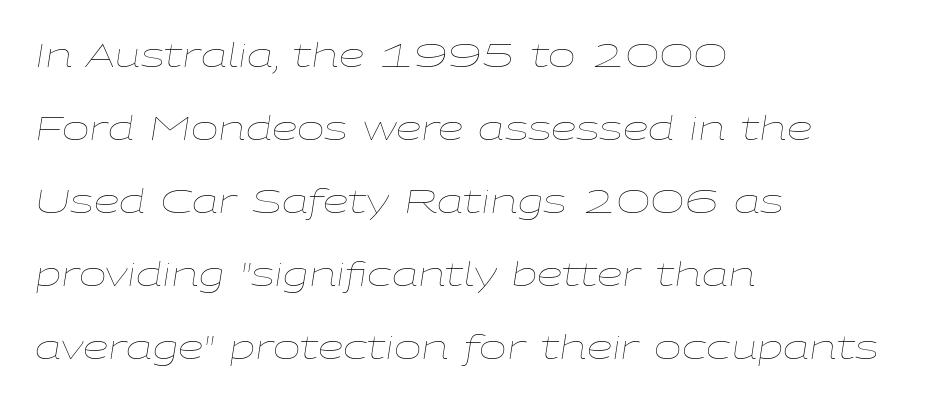
The image shows 33 px thin, wide type, italic (leaning right); set left-aligned, loose line spacing (2.21x), normal letter spacing, not underlined; low stroke contrast and a medium x-height.
